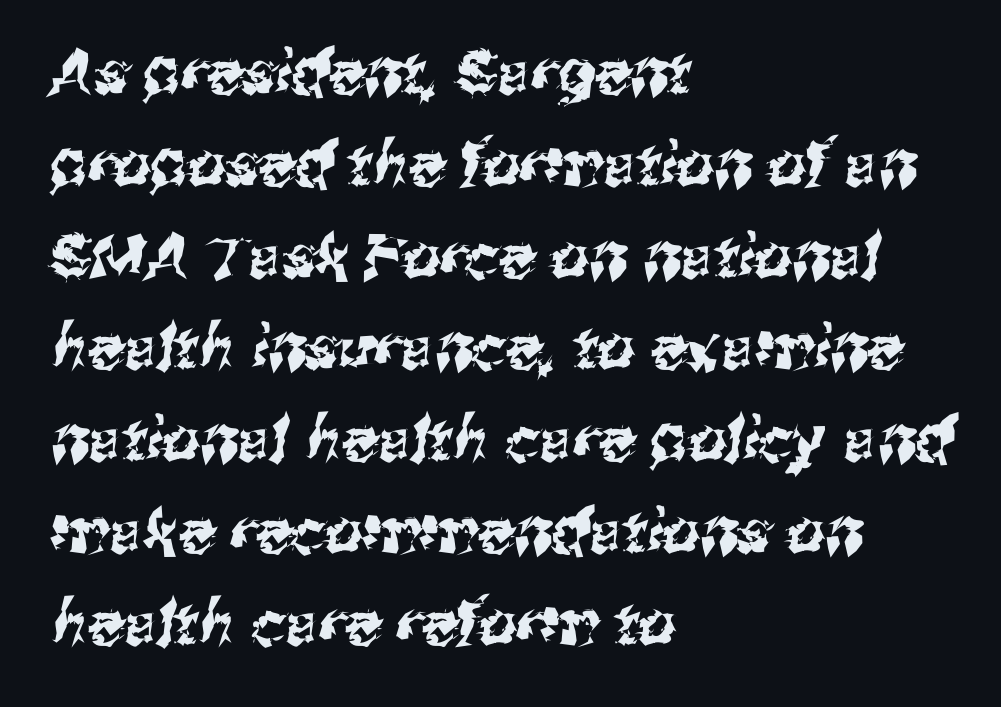
Q: Is the typeface a serif or a sans-serif typeface? A: Sans-serif.
Q: Is the text underlined? A: No.
Q: How is the paragraph aligned? A: Left-aligned.
Q: Is the spacing between letters normal or unusually wide? A: Normal.
Q: Is the spacing between lines tight, normal or loose? A: Normal.
Q: Width (condensed, normal, or wide)? A: Normal.
Q: Stroke contrast? A: Medium.
Q: x-height? A: Medium.
Q: Monospaced? A: No.
